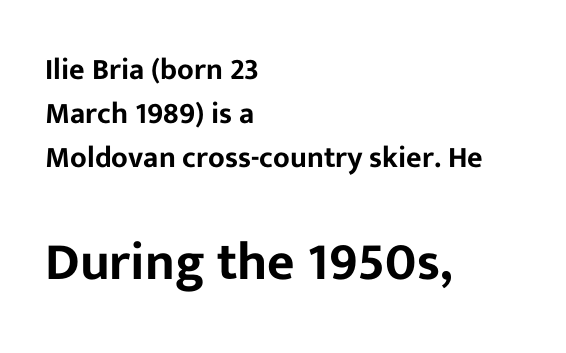
{"serif": "no", "italic": "no", "width": "normal", "stroke_contrast": "low", "x_height": "medium", "monospaced": "no", "underline": "no", "align": "left", "line_spacing": "normal", "line_spacing_ratio": 1.46, "letter_spacing": "normal", "letter_spacing_em": 0.0, "larger_block": "second", "size_ratio": 1.77, "glyph_px": 53}
